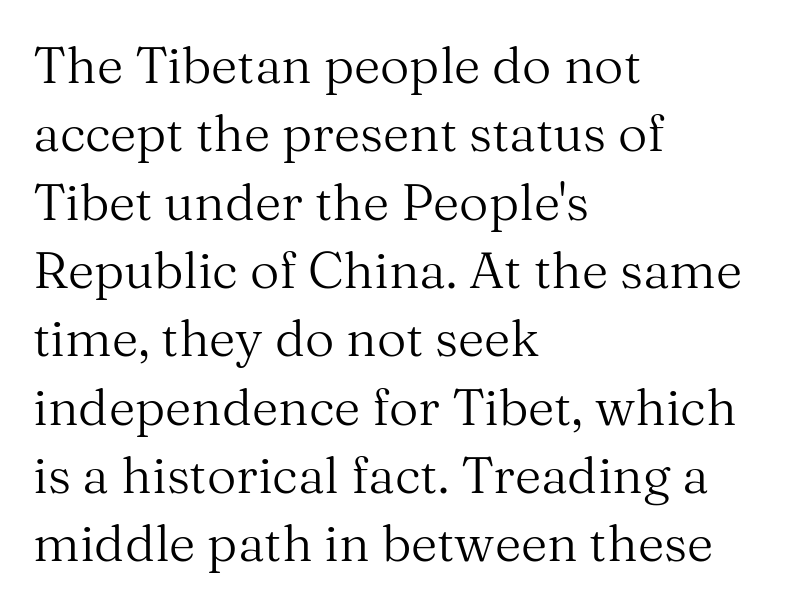
Q: Is the text bold? A: No.
Q: Is the text italic (slanted)? A: No, it is upright.
Q: Is the typeface a serif or a sans-serif typeface? A: Serif.
Q: Is the text underlined? A: No.
Q: How is the paragraph aligned? A: Left-aligned.
Q: Is the spacing between letters normal or unusually wide? A: Normal.
Q: Is the spacing between lines tight, normal or loose? A: Normal.
Q: Width (condensed, normal, or wide)? A: Normal.
Q: Stroke contrast? A: Medium.
Q: x-height? A: Medium.
Q: Monospaced? A: No.
